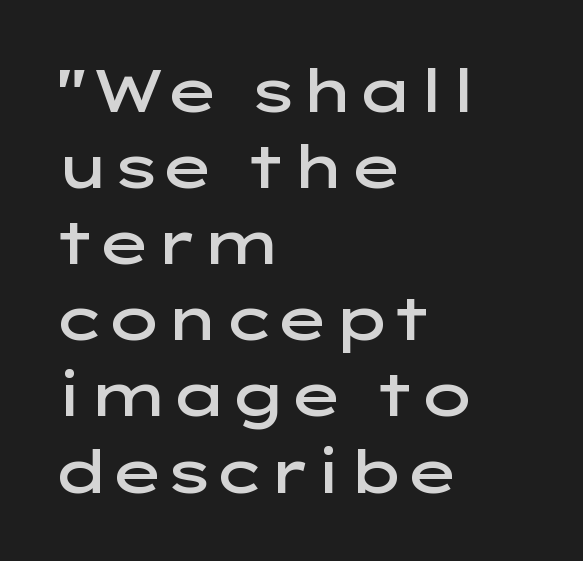
The image shows 59 px semibold, wide sans-serif type, upright; set left-aligned, normal line spacing (1.29x), normal letter spacing, not underlined; low stroke contrast and a medium x-height.
